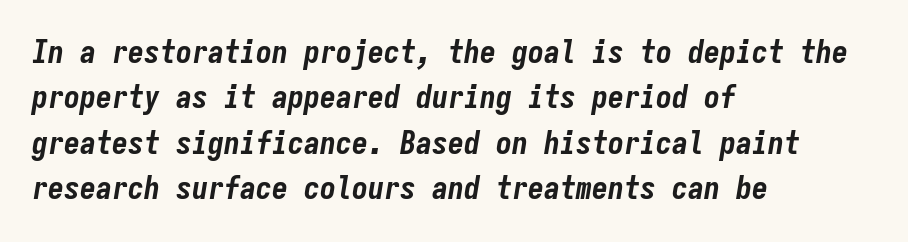
The image shows 32 px bold, condensed type, italic (leaning right), monospaced; set left-aligned, normal line spacing (1.42x), normal letter spacing, not underlined; low stroke contrast and a medium x-height.
